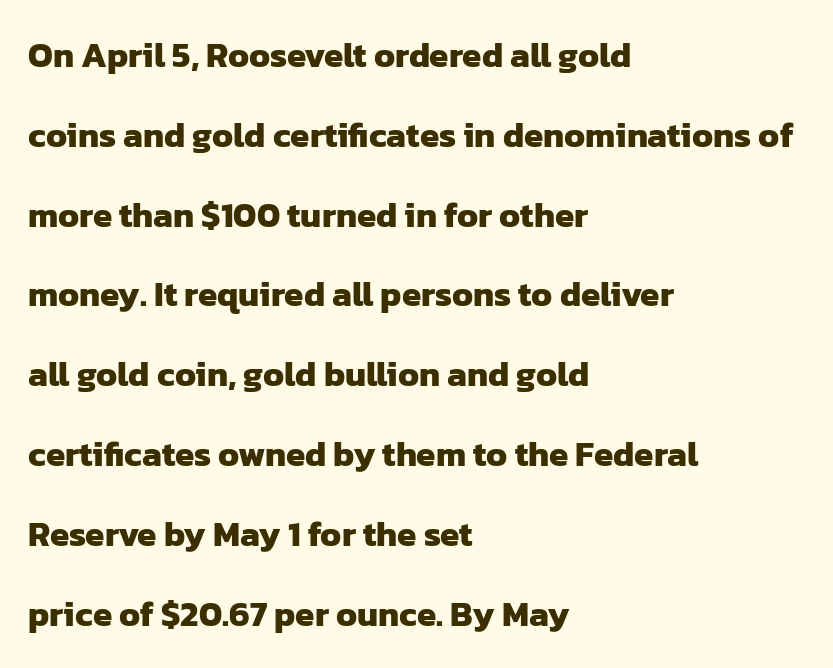
{"serif": "no", "bold": "yes", "weight": "heavy", "width": "normal", "stroke_contrast": "low", "x_height": "medium", "monospaced": "no", "underline": "no", "align": "left", "line_spacing": "loose", "line_spacing_ratio": 2.28, "letter_spacing": "normal", "letter_spacing_em": 0.0, "glyph_px": 35}
